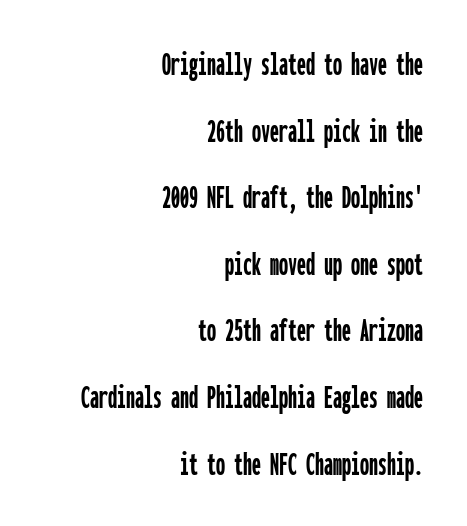
{"serif": "no", "italic": "no", "width": "condensed", "stroke_contrast": "low", "x_height": "medium", "monospaced": "yes", "underline": "no", "align": "right", "line_spacing_ratio": 1.85, "letter_spacing": "normal", "letter_spacing_em": 0.0, "glyph_px": 36}
